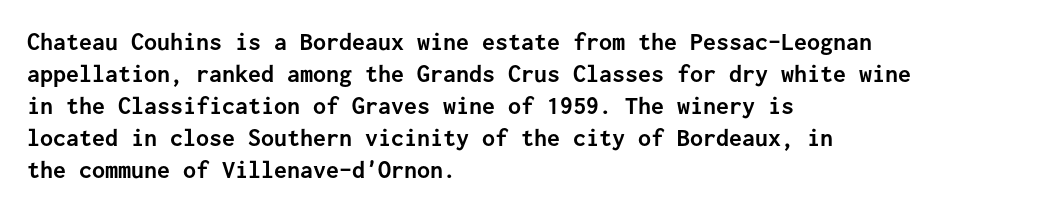
{"italic": "no", "bold": "yes", "underline": "no", "align": "left", "line_spacing_ratio": 1.23, "letter_spacing": "normal", "letter_spacing_em": 0.0, "glyph_px": 26}
